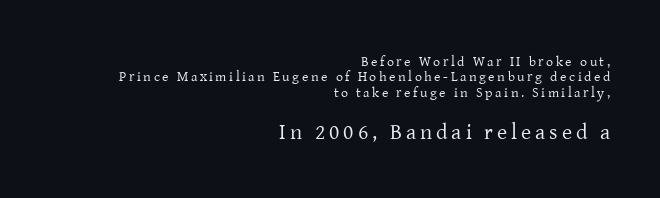
{"italic": "no", "bold": "no", "underline": "no", "align": "right", "line_spacing": "tight", "line_spacing_ratio": 1.1, "larger_block": "second", "size_ratio": 1.57, "glyph_px": 22}
